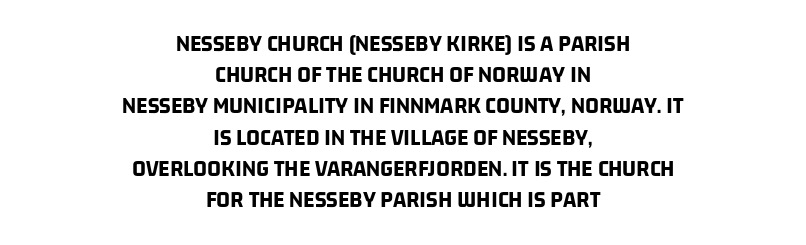
The image shows 24 px bold type; set centered, normal line spacing (1.3x), normal letter spacing, not underlined.
